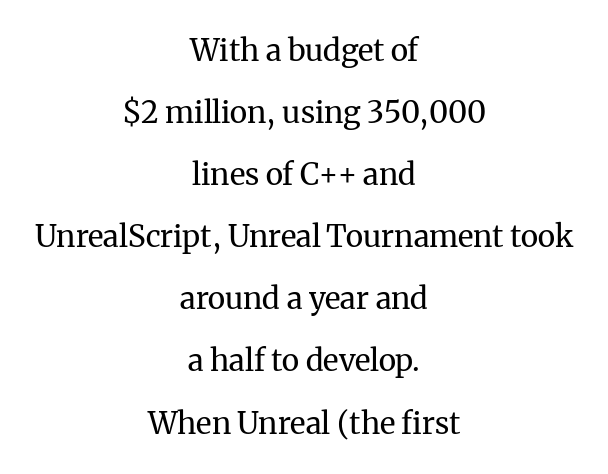
Q: Is the text bold? A: No.
Q: Is the text italic (slanted)? A: No, it is upright.
Q: Is the typeface a serif or a sans-serif typeface? A: Serif.
Q: Is the text underlined? A: No.
Q: How is the paragraph aligned? A: Centered.
Q: Is the spacing between letters normal or unusually wide? A: Normal.
Q: Is the spacing between lines tight, normal or loose? A: Loose.
Q: Width (condensed, normal, or wide)? A: Normal.
Q: Stroke contrast? A: Medium.
Q: x-height? A: Medium.
Q: Monospaced? A: No.
